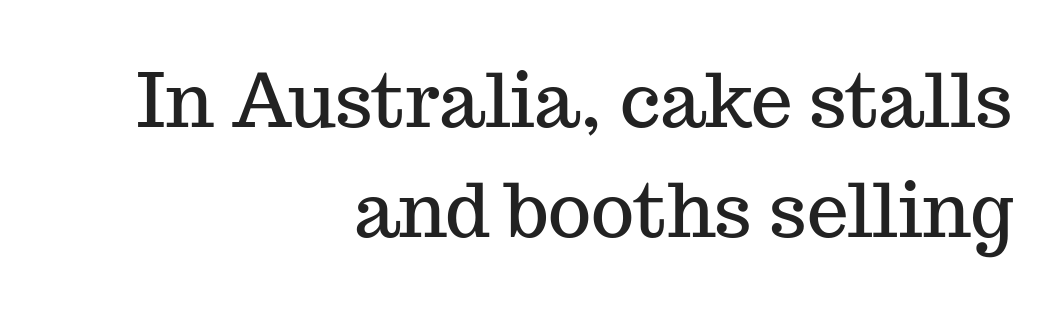
Q: Is the text italic (slanted)? A: No, it is upright.
Q: Is the typeface a serif or a sans-serif typeface? A: Serif.
Q: Is the text underlined? A: No.
Q: How is the paragraph aligned? A: Right-aligned.
Q: Is the spacing between letters normal or unusually wide? A: Normal.
Q: Is the spacing between lines tight, normal or loose? A: Normal.
Q: Width (condensed, normal, or wide)? A: Normal.
Q: Stroke contrast? A: Medium.
Q: x-height? A: Medium.
Q: Monospaced? A: No.
